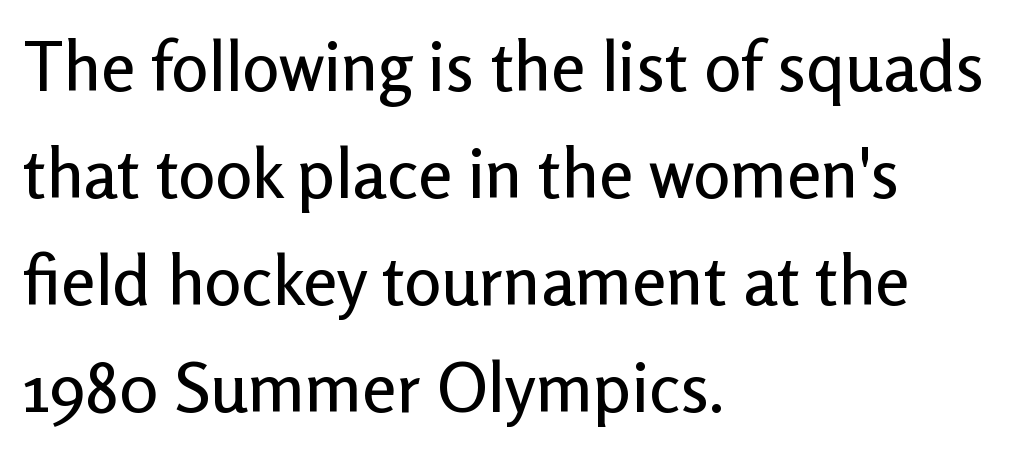
Q: Is the text italic (slanted)? A: No, it is upright.
Q: Is the typeface a serif or a sans-serif typeface? A: Sans-serif.
Q: Is the text underlined? A: No.
Q: How is the paragraph aligned? A: Left-aligned.
Q: Is the spacing between letters normal or unusually wide? A: Normal.
Q: Is the spacing between lines tight, normal or loose? A: Normal.
Q: Width (condensed, normal, or wide)? A: Normal.
Q: Stroke contrast? A: Low.
Q: x-height? A: Medium.
Q: Monospaced? A: No.
